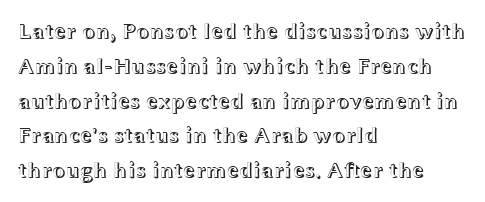
The letters stand straight up with perfectly vertical stems. The strip under each line holds only bare page. Each new line begins a customary step beneath the previous one. Inter-character spacing is left at the font's built-in metrics. The paragraph shown leans on its left margin.
